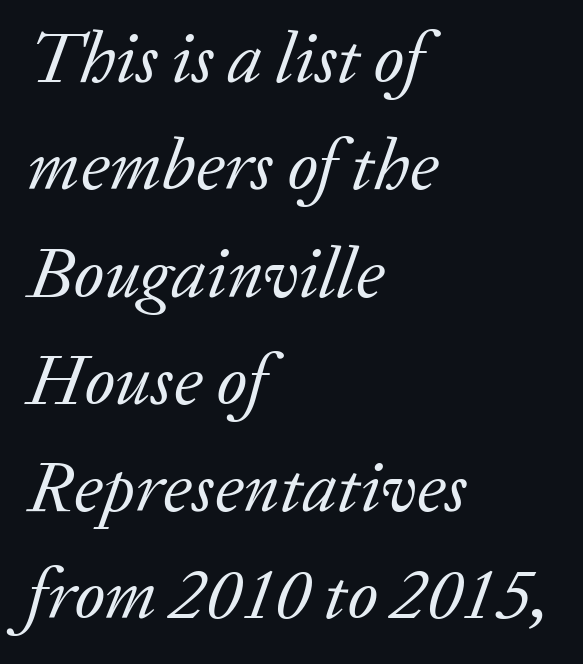
The image shows 72 px regular-weight serif type, italic (leaning right); set left-aligned, normal line spacing (1.49x), normal letter spacing, not underlined; low stroke contrast and a medium x-height.
